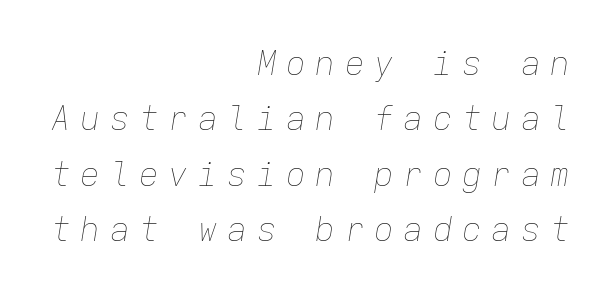
Weight: not bold — regular or lighter. The ragged edge is on the left, which tells us the setting is flush right. Clear beneath every line of the passage. The passage shown is typed in a monospace face where columns stay perfectly aligned.
